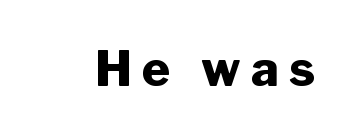
{"serif": "no", "italic": "no", "bold": "yes", "weight": "heavy", "width": "normal", "stroke_contrast": "low", "x_height": "medium", "monospaced": "no", "underline": "no", "letter_spacing": "wide", "letter_spacing_em": 0.22, "glyph_px": 48}
